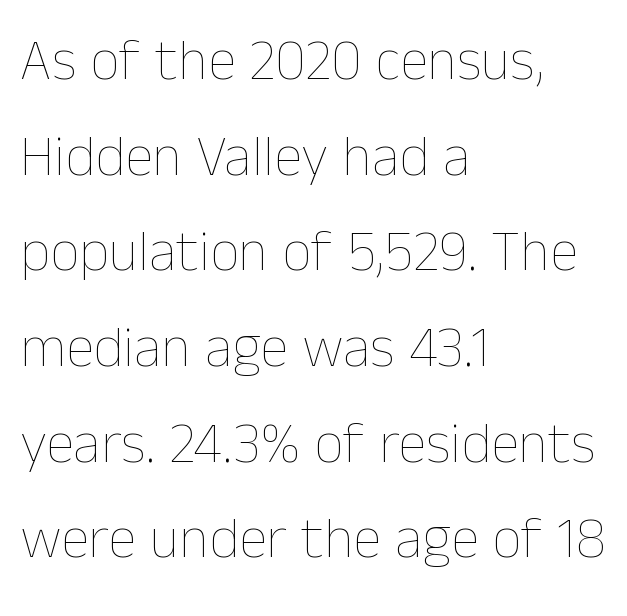
The image shows 58 px thin type, upright; set left-aligned, normal line spacing (1.65x), normal letter spacing, not underlined; low stroke contrast and a medium x-height.
